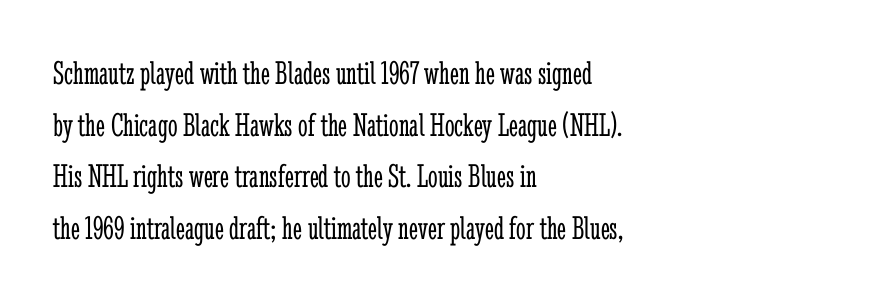
Q: Is the text bold? A: No.
Q: Is the text italic (slanted)? A: No, it is upright.
Q: Is the typeface a serif or a sans-serif typeface? A: Serif.
Q: Is the text underlined? A: No.
Q: How is the paragraph aligned? A: Left-aligned.
Q: Is the spacing between letters normal or unusually wide? A: Normal.
Q: Is the spacing between lines tight, normal or loose? A: Normal.
Q: Width (condensed, normal, or wide)? A: Condensed.
Q: Stroke contrast? A: Low.
Q: x-height? A: Medium.
Q: Monospaced? A: No.
